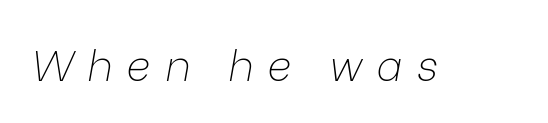
Descender tails drop into unmarked territory. A typesetter would call this heavily tracked-out type. The typesetting does not lean heavy: it is not bold. This sample has the flowing, uneven cadence of proportional lettering. The specimen reads as italic at a glance.
